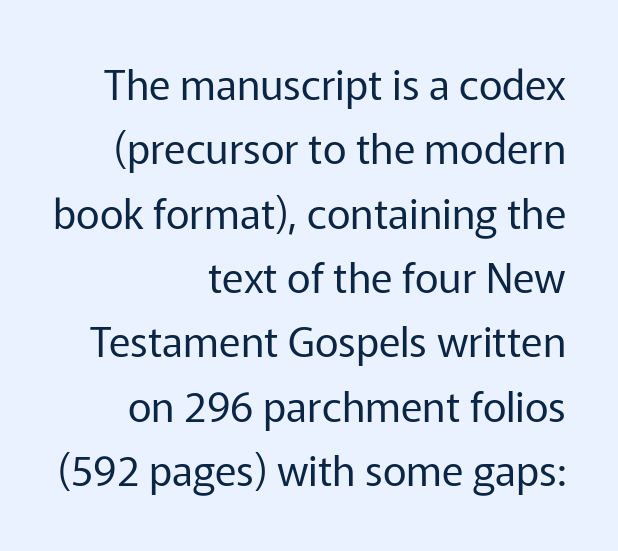
{"serif": "no", "italic": "no", "bold": "no", "weight": "regular", "width": "normal", "stroke_contrast": "low", "x_height": "medium", "monospaced": "no", "underline": "no", "align": "right", "line_spacing": "normal", "line_spacing_ratio": 1.57, "letter_spacing": "normal", "letter_spacing_em": 0.0, "glyph_px": 41}
